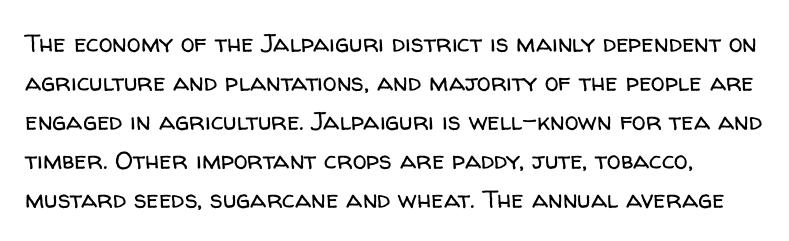
Q: Is the text bold? A: No.
Q: Is the text italic (slanted)? A: No, it is upright.
Q: Is the text underlined? A: No.
Q: Is the spacing between letters normal or unusually wide? A: Normal.
Q: Is the spacing between lines tight, normal or loose? A: Normal.
